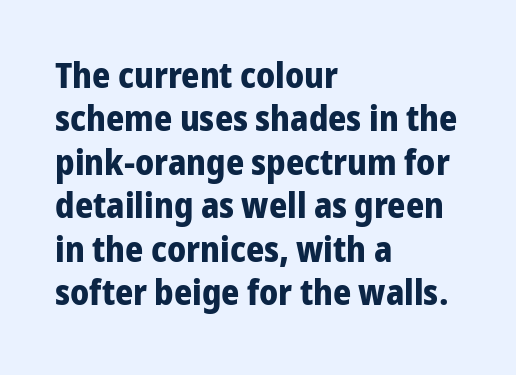
{"serif": "no", "italic": "no", "bold": "yes", "weight": "bold", "width": "normal", "stroke_contrast": "low", "x_height": "medium", "monospaced": "no", "underline": "no", "align": "left", "line_spacing_ratio": 1.24, "letter_spacing": "normal", "letter_spacing_em": 0.0, "glyph_px": 35}
